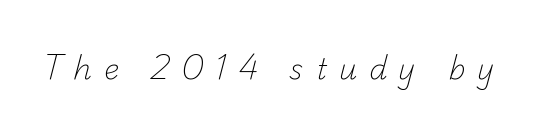
Q: Is the text bold? A: No.
Q: Is the typeface a serif or a sans-serif typeface? A: Sans-serif.
Q: Is the text underlined? A: No.
Q: Is the spacing between letters normal or unusually wide? A: Unusually wide.
Q: Width (condensed, normal, or wide)? A: Normal.
Q: Stroke contrast? A: Low.
Q: x-height? A: Small.
Q: Monospaced? A: No.
